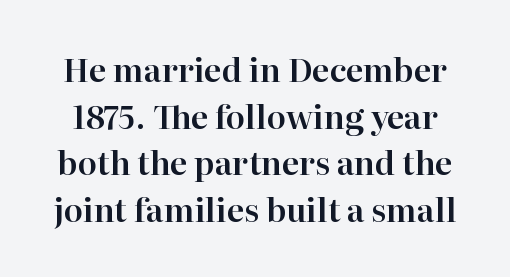
Q: Is the text italic (slanted)? A: No, it is upright.
Q: Is the typeface a serif or a sans-serif typeface? A: Serif.
Q: Is the text underlined? A: No.
Q: Is the spacing between letters normal or unusually wide? A: Normal.
Q: Is the spacing between lines tight, normal or loose? A: Normal.
Q: Width (condensed, normal, or wide)? A: Normal.
Q: Stroke contrast? A: High.
Q: x-height? A: Medium.
Q: Monospaced? A: No.
